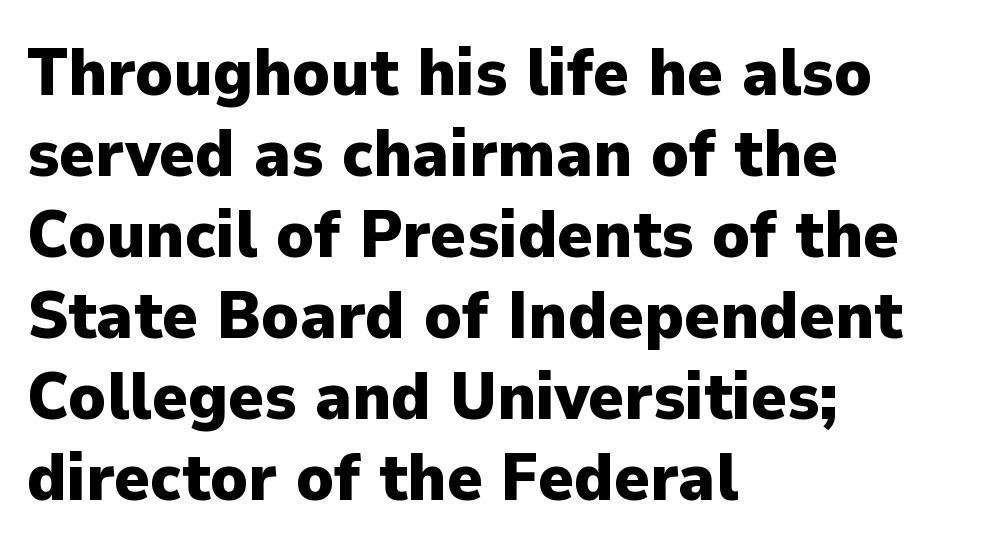
{"serif": "no", "italic": "no", "bold": "yes", "weight": "heavy", "width": "normal", "stroke_contrast": "low", "x_height": "medium", "monospaced": "no", "underline": "no", "align": "left", "line_spacing_ratio": 1.21, "letter_spacing": "normal", "letter_spacing_em": 0.0, "glyph_px": 67}
